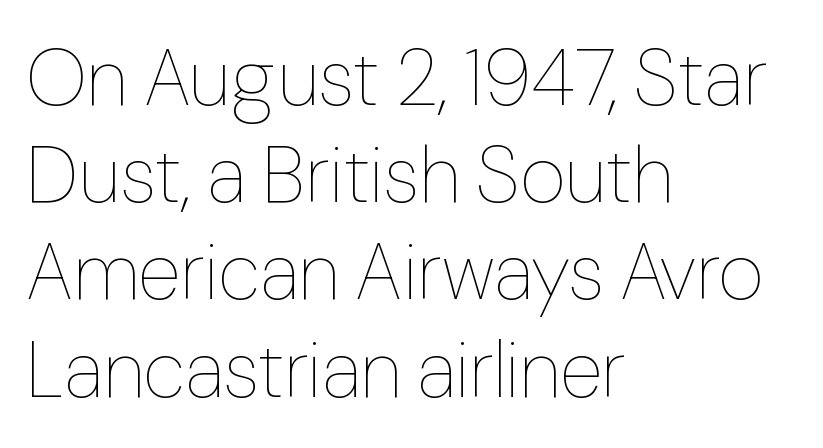
The image shows 79 px thin type, upright; set left-aligned, line spacing 1.23x, normal letter spacing, not underlined; low stroke contrast and a medium x-height.
